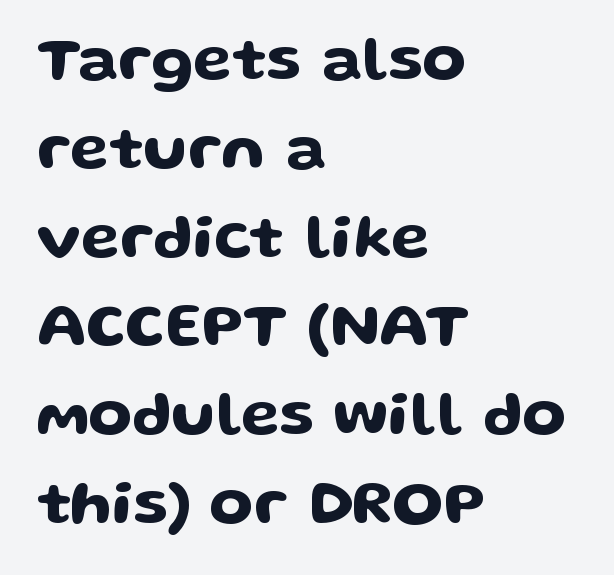
You could not count columns in this text — the font is proportionally spaced. The designer went with a sans here, leaving each stem footless. The lines are quadded left. This sample keeps an unexceptional amount of space between lines.
